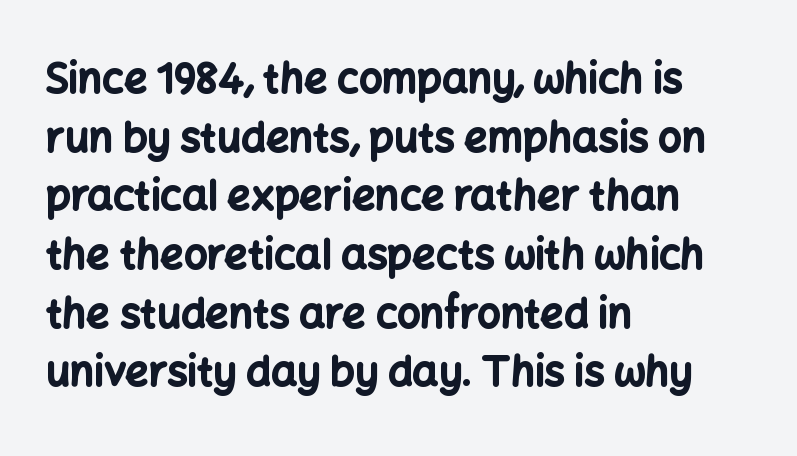
How heavy is the stroke? Heavy — this is a bold. Notice how descenders clear the ascenders below comfortably — that's standard leading. Each letter keeps its own natural width here, so spacing adapts to shape. Short and long lines alike share a common starting point at left.
